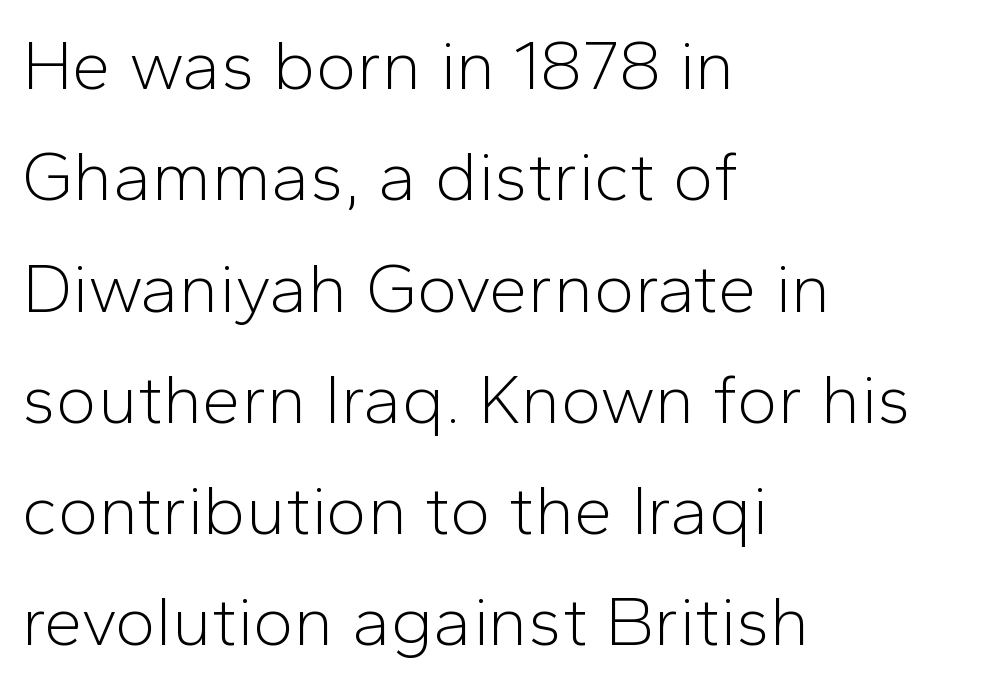
Q: Is the text bold? A: No.
Q: Is the text italic (slanted)? A: No, it is upright.
Q: Is the typeface a serif or a sans-serif typeface? A: Sans-serif.
Q: Is the text underlined? A: No.
Q: How is the paragraph aligned? A: Left-aligned.
Q: Is the spacing between letters normal or unusually wide? A: Normal.
Q: Is the spacing between lines tight, normal or loose? A: Normal.
Q: Width (condensed, normal, or wide)? A: Normal.
Q: Stroke contrast? A: Low.
Q: x-height? A: Medium.
Q: Monospaced? A: No.
